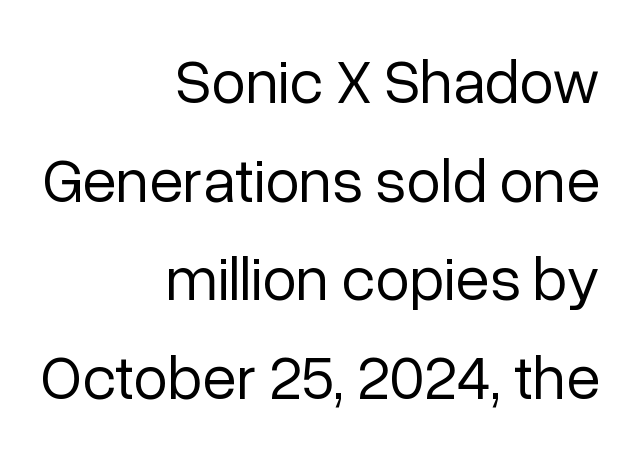
Q: Is the text bold? A: No.
Q: Is the text italic (slanted)? A: No, it is upright.
Q: Is the typeface a serif or a sans-serif typeface? A: Sans-serif.
Q: Is the text underlined? A: No.
Q: How is the paragraph aligned? A: Right-aligned.
Q: Is the spacing between letters normal or unusually wide? A: Normal.
Q: Is the spacing between lines tight, normal or loose? A: Normal.
Q: Width (condensed, normal, or wide)? A: Normal.
Q: Stroke contrast? A: Low.
Q: x-height? A: Medium.
Q: Monospaced? A: No.
